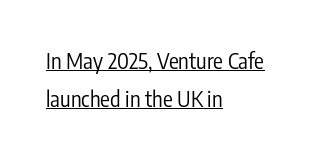
The image shows 22 px text type, upright; set left-aligned, line spacing 1.73x, normal letter spacing, underlined.
